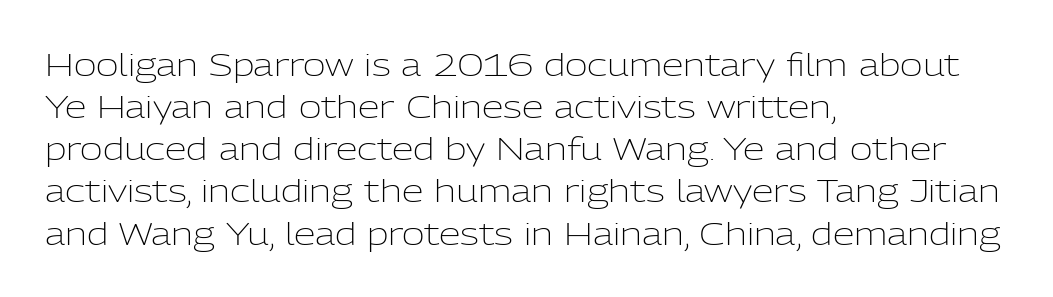
Q: Is the text bold? A: No.
Q: Is the text italic (slanted)? A: No, it is upright.
Q: Is the typeface a serif or a sans-serif typeface? A: Sans-serif.
Q: Is the text underlined? A: No.
Q: How is the paragraph aligned? A: Left-aligned.
Q: Is the spacing between letters normal or unusually wide? A: Normal.
Q: Is the spacing between lines tight, normal or loose? A: Normal.
Q: Width (condensed, normal, or wide)? A: Normal.
Q: Stroke contrast? A: Low.
Q: x-height? A: Medium.
Q: Monospaced? A: No.
